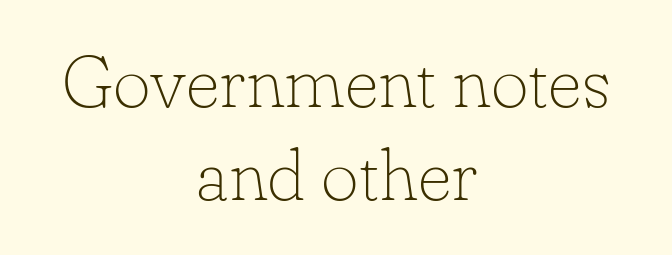
Q: Is the text bold? A: No.
Q: Is the text italic (slanted)? A: No, it is upright.
Q: Is the typeface a serif or a sans-serif typeface? A: Serif.
Q: Is the text underlined? A: No.
Q: How is the paragraph aligned? A: Centered.
Q: Is the spacing between letters normal or unusually wide? A: Normal.
Q: Is the spacing between lines tight, normal or loose? A: Normal.
Q: Width (condensed, normal, or wide)? A: Normal.
Q: Stroke contrast? A: Low.
Q: x-height? A: Small.
Q: Monospaced? A: No.
